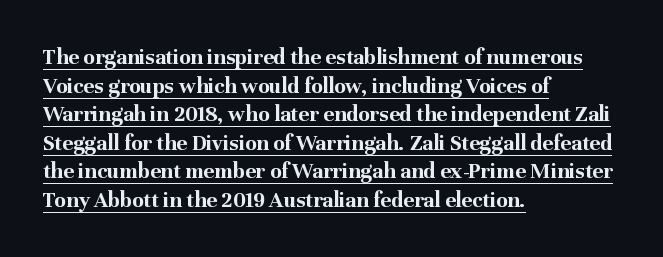
The image shows 23 px bold type, upright; set left-aligned, line spacing 1.24x, normal letter spacing, underlined.
